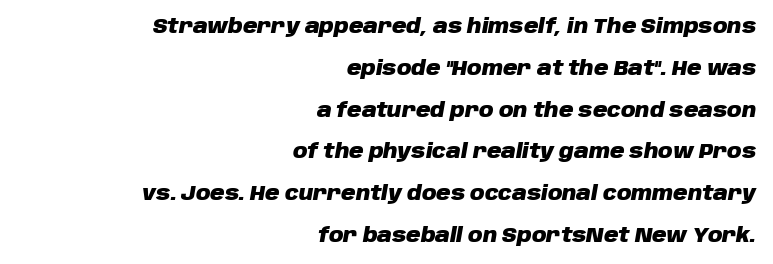
Notice how the passage keeps a crisp vertical edge on the right only. Weight: bold. The foot of each line stays bare and open. This sample trades compactness for vertical openness between lines. The text carries the slant typical of an italic or oblique font. Tracking value appears to be zero — textbook default spacing.
